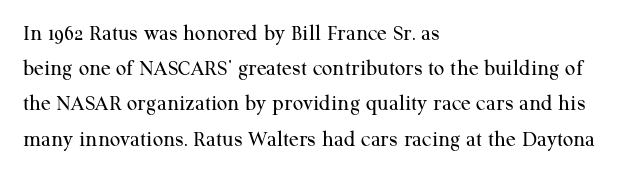
Q: Is the text bold? A: No.
Q: Is the text italic (slanted)? A: No, it is upright.
Q: Is the text underlined? A: No.
Q: How is the paragraph aligned? A: Left-aligned.
Q: Is the spacing between letters normal or unusually wide? A: Normal.
Q: Is the spacing between lines tight, normal or loose? A: Normal.
